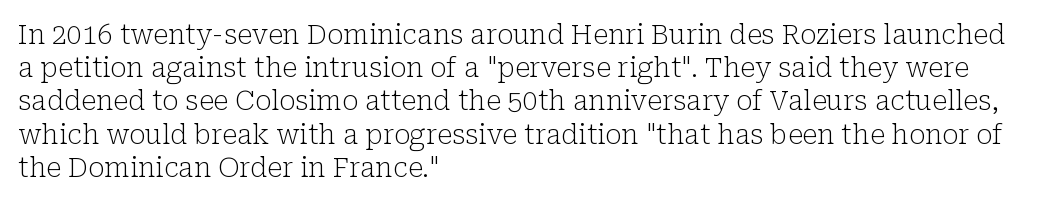
{"italic": "no", "bold": "no", "underline": "no", "align": "left", "line_spacing_ratio": 1.23, "letter_spacing": "normal", "letter_spacing_em": 0.0, "glyph_px": 27}
